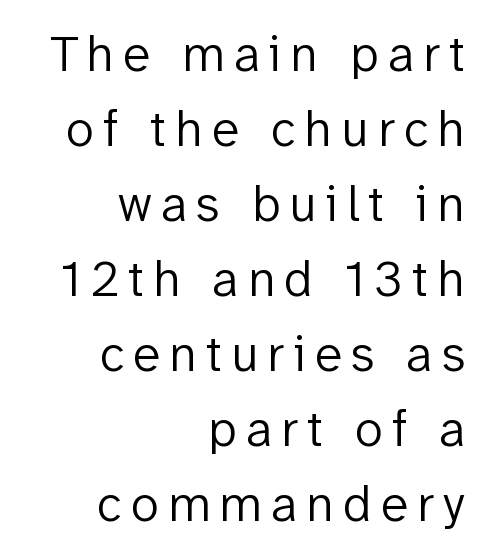
{"serif": "no", "italic": "no", "bold": "no", "weight": "light", "width": "normal", "stroke_contrast": "low", "x_height": "medium", "monospaced": "no", "underline": "no", "align": "right", "line_spacing": "normal", "line_spacing_ratio": 1.47, "glyph_px": 51}
